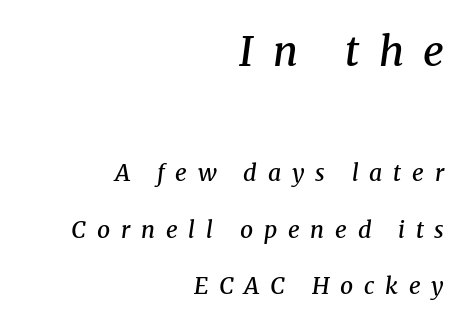
{"serif": "yes", "italic": "yes", "lean": "right", "slant_degrees": 8, "bold": "semi", "weight": "semibold", "width": "normal", "stroke_contrast": "medium", "x_height": "medium", "monospaced": "no", "underline": "no", "align": "right", "line_spacing": "loose", "line_spacing_ratio": 2.45, "letter_spacing": "wide", "letter_spacing_em": 0.47, "larger_block": "first", "size_ratio": 1.78, "glyph_px": 41}
